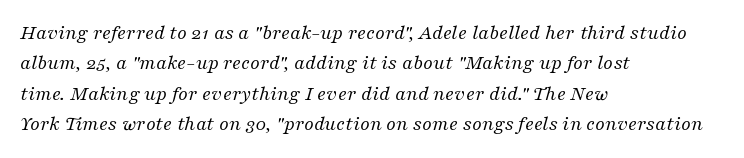
Style check: oblique. Each new line begins a customary step beneath the previous one. Alignment: flush left. Weight class: somewhere from thin through regular. The area under the type is left untouched. Does extra space separate the letters? No, they use regular spacing.
